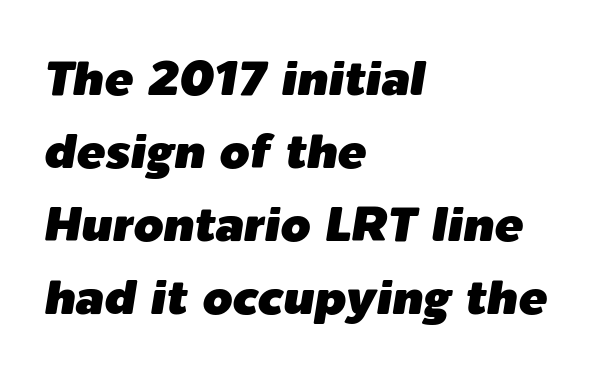
Q: Is the text italic (slanted)? A: Yes, it leans right by about 9 degrees.
Q: Is the text underlined? A: No.
Q: How is the paragraph aligned? A: Left-aligned.
Q: Is the spacing between letters normal or unusually wide? A: Normal.
Q: Is the spacing between lines tight, normal or loose? A: Normal.
Q: Width (condensed, normal, or wide)? A: Normal.
Q: Stroke contrast? A: Low.
Q: x-height? A: Medium.
Q: Monospaced? A: No.
